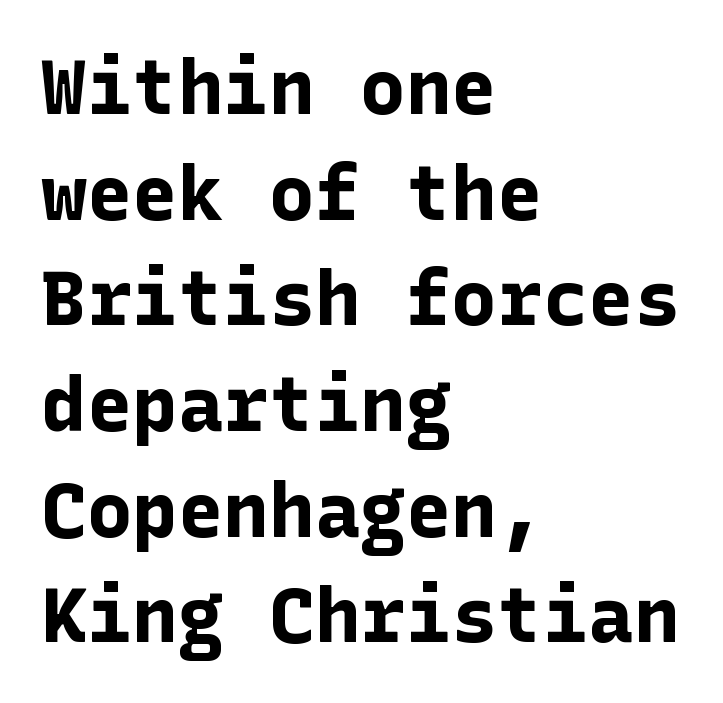
Emphasis by weight is at full strength: bold. Observe the ordinary spacing: letters are neighbours, not strangers. Anything drawn beneath the words? Only blank space. This sample uses an upright cut, with every glyph sitting square on the baseline. Honestly, the row spacing looks completely unremarkable. Each letter's strokes conclude bluntly, with no projecting serifs.
